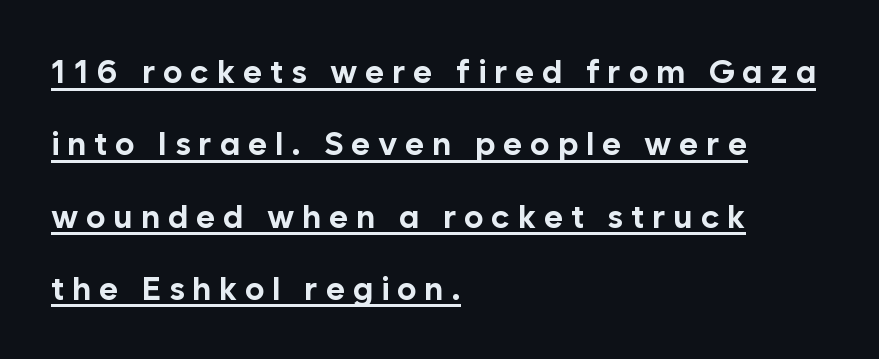
Q: Is the text bold? A: Yes.
Q: Is the text italic (slanted)? A: No, it is upright.
Q: Is the typeface a serif or a sans-serif typeface? A: Sans-serif.
Q: Is the text underlined? A: Yes.
Q: How is the paragraph aligned? A: Left-aligned.
Q: Is the spacing between letters normal or unusually wide? A: Unusually wide.
Q: Is the spacing between lines tight, normal or loose? A: Loose.
Q: Width (condensed, normal, or wide)? A: Normal.
Q: Stroke contrast? A: Low.
Q: x-height? A: Medium.
Q: Monospaced? A: No.
